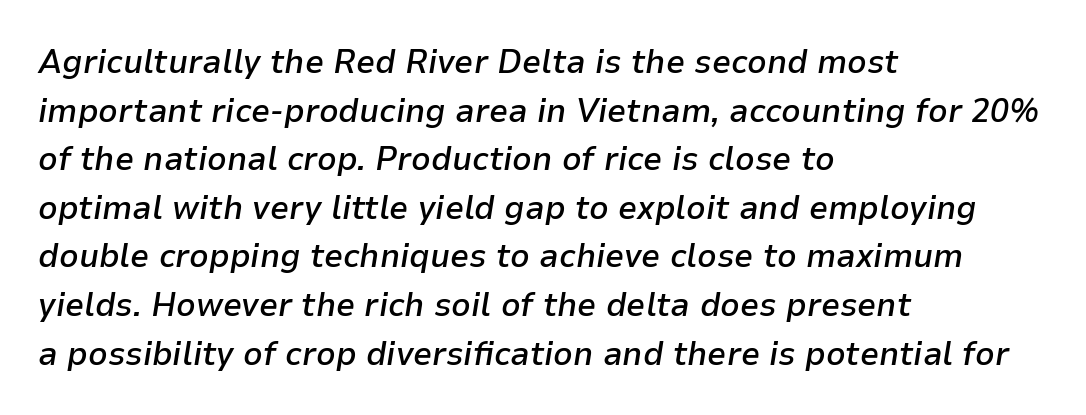
{"italic": "yes", "lean": "right", "slant_degrees": 9, "bold": "semi", "weight": "semibold", "width": "normal", "stroke_contrast": "low", "x_height": "medium", "monospaced": "no", "underline": "no", "align": "left", "line_spacing": "normal", "line_spacing_ratio": 1.43, "letter_spacing": "normal", "letter_spacing_em": 0.0, "glyph_px": 34}
